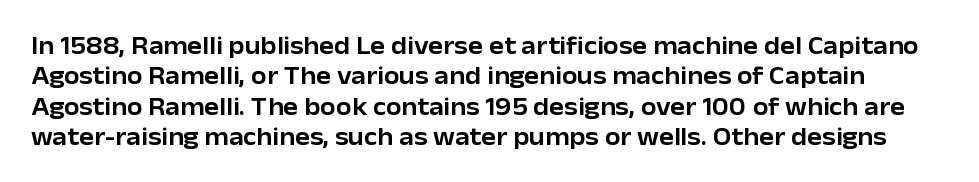
The image shows 25 px text type, upright; set line spacing 1.22x, normal letter spacing, not underlined.
